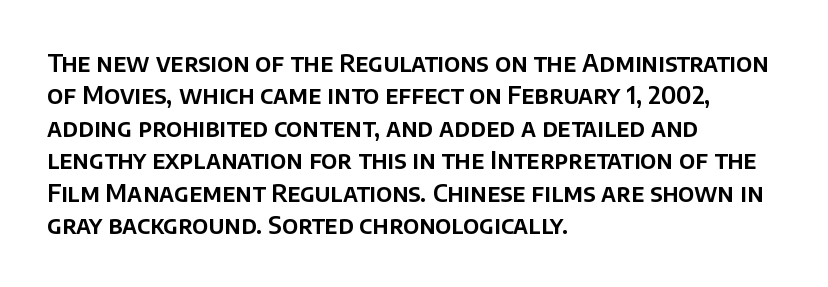
Glyph-to-glyph distance matches everyday printed text. Teacher's note: observe the even left margin — that is flush-left alignment. Type without underlining. This sample keeps an unexceptional amount of space between lines. This is roman type, the default non-slanted kind.
